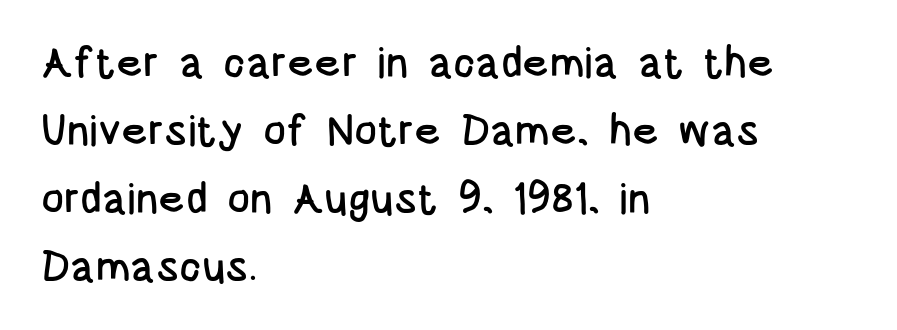
{"serif": "no", "italic": "no", "width": "condensed", "stroke_contrast": "low", "x_height": "large", "monospaced": "no", "underline": "no", "align": "left", "line_spacing": "normal", "line_spacing_ratio": 1.58, "letter_spacing": "normal", "letter_spacing_em": 0.0, "glyph_px": 43}
